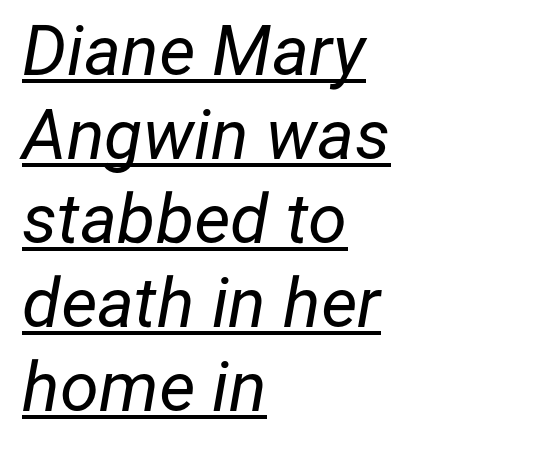
The image shows 70 px regular-weight type, italic (leaning right); set left-aligned, line spacing 1.2x, normal letter spacing, underlined; low stroke contrast and a medium x-height.
